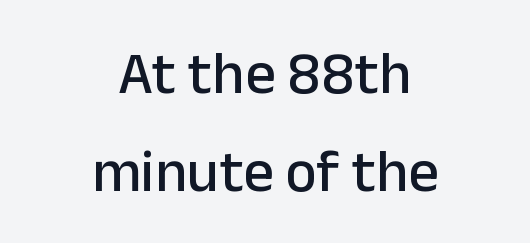
Q: Is the text italic (slanted)? A: No, it is upright.
Q: Is the typeface a serif or a sans-serif typeface? A: Sans-serif.
Q: Is the text underlined? A: No.
Q: How is the paragraph aligned? A: Centered.
Q: Is the spacing between letters normal or unusually wide? A: Normal.
Q: Is the spacing between lines tight, normal or loose? A: Normal.
Q: Width (condensed, normal, or wide)? A: Normal.
Q: Stroke contrast? A: Low.
Q: x-height? A: Medium.
Q: Monospaced? A: No.
